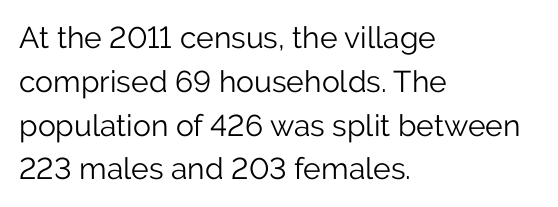
The image shows 30 px light sans-serif type, upright; set left-aligned, normal line spacing (1.46x), normal letter spacing, not underlined; low stroke contrast and a medium x-height.
